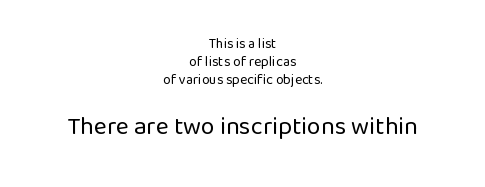
{"italic": "no", "bold": "no", "underline": "no", "align": "center", "line_spacing": "normal", "line_spacing_ratio": 1.27, "letter_spacing": "normal", "letter_spacing_em": 0.0, "larger_block": "second", "size_ratio": 1.79, "glyph_px": 25}
